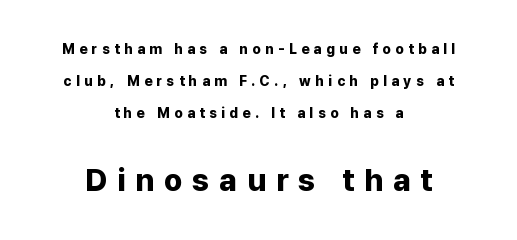
{"serif": "no", "italic": "no", "bold": "yes", "weight": "bold", "width": "normal", "stroke_contrast": "low", "x_height": "medium", "monospaced": "no", "underline": "no", "align": "center", "line_spacing": "loose", "line_spacing_ratio": 2.3, "letter_spacing": "wide", "letter_spacing_em": 0.32, "larger_block": "second", "size_ratio": 2.21, "glyph_px": 31}
